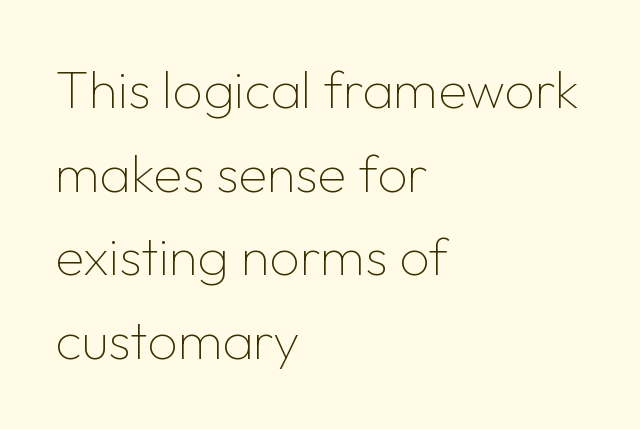
{"serif": "no", "italic": "no", "bold": "no", "weight": "thin", "width": "normal", "stroke_contrast": "low", "x_height": "medium", "monospaced": "no", "underline": "no", "align": "left", "line_spacing": "normal", "line_spacing_ratio": 1.58, "letter_spacing": "normal", "letter_spacing_em": 0.0, "glyph_px": 53}
